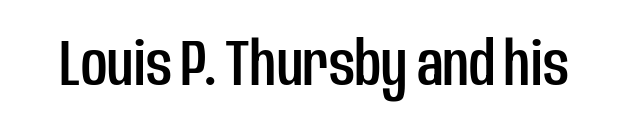
Q: Is the text italic (slanted)? A: No, it is upright.
Q: Is the typeface a serif or a sans-serif typeface? A: Sans-serif.
Q: Is the text underlined? A: No.
Q: Is the spacing between letters normal or unusually wide? A: Normal.
Q: Width (condensed, normal, or wide)? A: Condensed.
Q: Stroke contrast? A: Low.
Q: x-height? A: Large.
Q: Monospaced? A: No.
